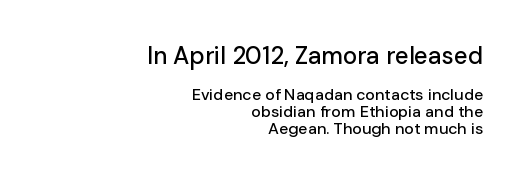
You could call the tracking neutral — neither tight nor loose. One-word summary of the alignment: right. Quick note: interline space is minimal. If you drew a line through each stem, it would be perfectly vertical.
